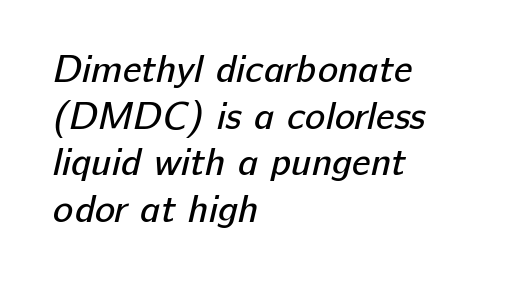
Q: Is the text bold? A: No.
Q: Is the typeface a serif or a sans-serif typeface? A: Sans-serif.
Q: Is the text underlined? A: No.
Q: How is the paragraph aligned? A: Left-aligned.
Q: Is the spacing between letters normal or unusually wide? A: Normal.
Q: Width (condensed, normal, or wide)? A: Normal.
Q: Stroke contrast? A: Low.
Q: x-height? A: Medium.
Q: Monospaced? A: No.
